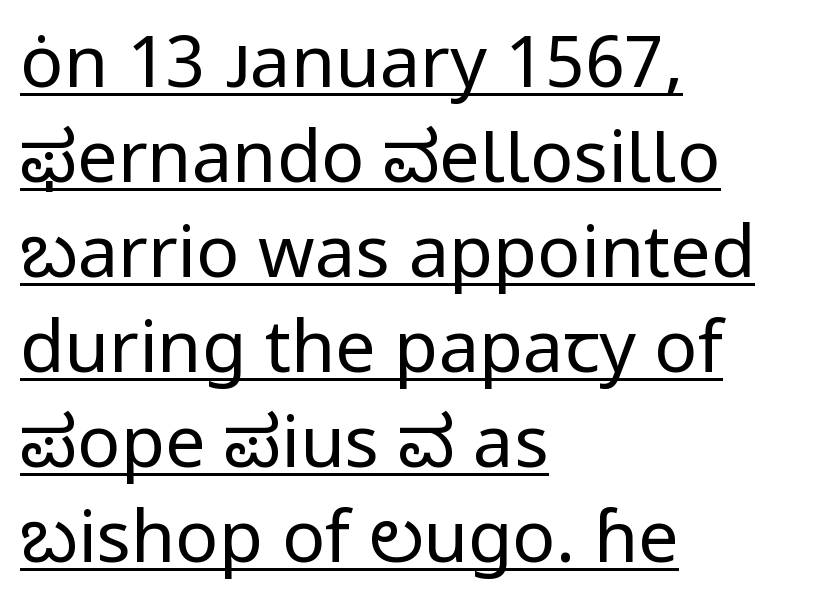
If you drew a ruler down the left edge, every line would touch it. Spacing between characters is what you'd get straight out of the box. Does the leading feel generous? No, just average. When letters stand straight like this, we call the style roman or upright. A typographer would call this underscored text. The strokes carry an ordinary text weight at most.
